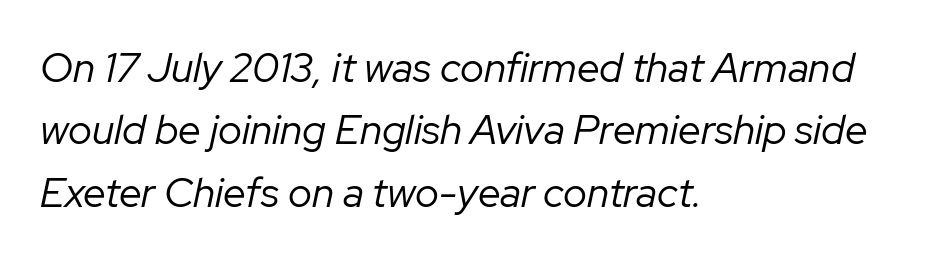
The glyphs are unaccompanied by any horizontal stroke below them. A normal amount of white space separates one row of letters from the next. Italic? Definitely — the glyphs are oblique. The horizontal fit of the characters is conventional and even.
